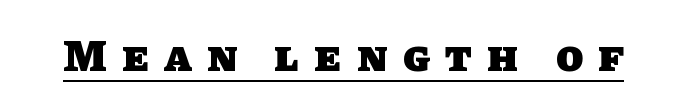
The image shows 44 px heavy sans-serif type; set unusually wide letter spacing (+0.36 em), underlined; low stroke contrast and a large x-height.
